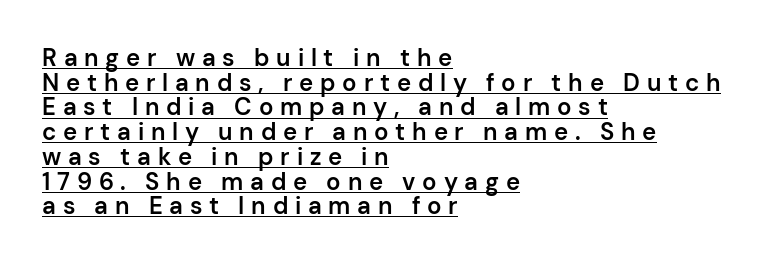
The image shows 24 px text type, upright; set left-aligned, tight line spacing (1.03x), unusually wide letter spacing (+0.28 em), underlined.
